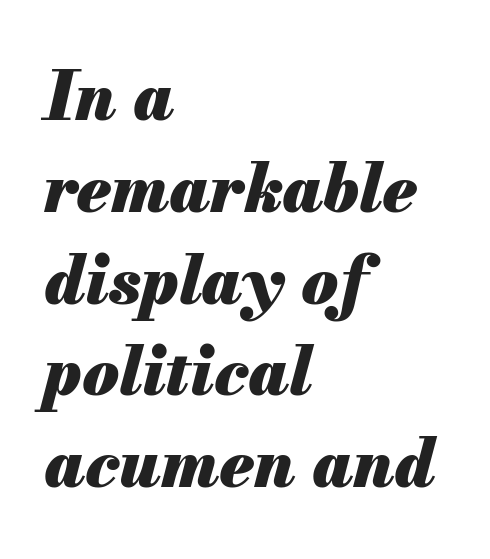
{"italic": "yes", "lean": "right", "slant_degrees": 13, "bold": "yes", "weight": "heavy", "width": "normal", "stroke_contrast": "medium", "x_height": "small", "monospaced": "no", "underline": "no", "align": "left", "line_spacing": "normal", "line_spacing_ratio": 1.37, "letter_spacing": "normal", "letter_spacing_em": 0.0, "glyph_px": 67}
